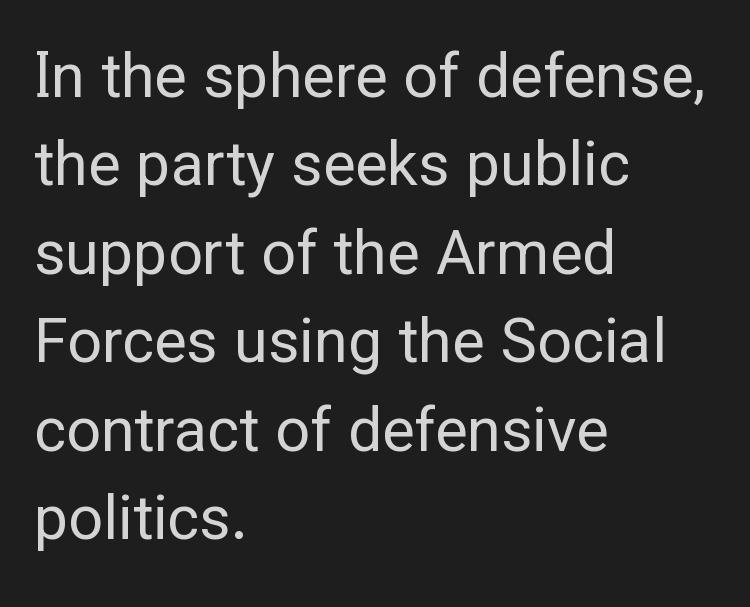
Q: Is the text bold? A: No.
Q: Is the text italic (slanted)? A: No, it is upright.
Q: Is the typeface a serif or a sans-serif typeface? A: Sans-serif.
Q: Is the text underlined? A: No.
Q: How is the paragraph aligned? A: Left-aligned.
Q: Is the spacing between letters normal or unusually wide? A: Normal.
Q: Is the spacing between lines tight, normal or loose? A: Normal.
Q: Width (condensed, normal, or wide)? A: Normal.
Q: Stroke contrast? A: Low.
Q: x-height? A: Medium.
Q: Monospaced? A: No.
